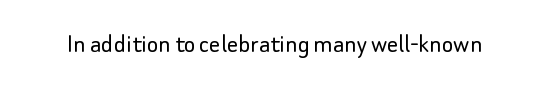
Unmarked baselines from the first word to the last. Posture: vertical. Look at the bottom of the vertical strokes: they stop flat, with no serifs. The font sits on the lighter half of the weight spectrum, regular included. This rendering leaves character spacing at its baseline value.
